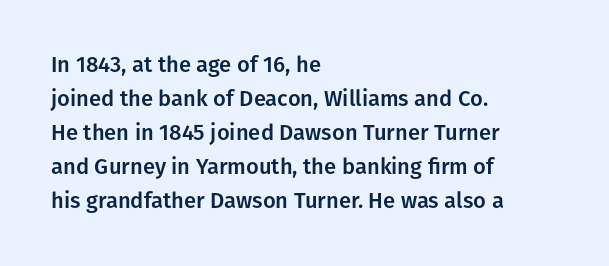
The image shows 22 px text type, upright; set left-aligned, normal line spacing (1.55x), normal letter spacing, not underlined.
